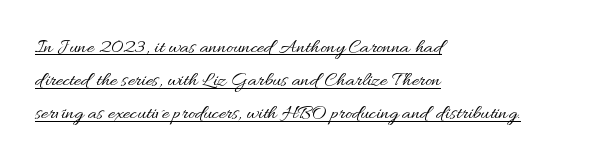
Q: Is the text bold? A: No.
Q: Is the text italic (slanted)? A: Yes.
Q: Is the text underlined? A: Yes.
Q: How is the paragraph aligned? A: Left-aligned.
Q: Is the spacing between letters normal or unusually wide? A: Normal.
Q: Is the spacing between lines tight, normal or loose? A: Normal.
